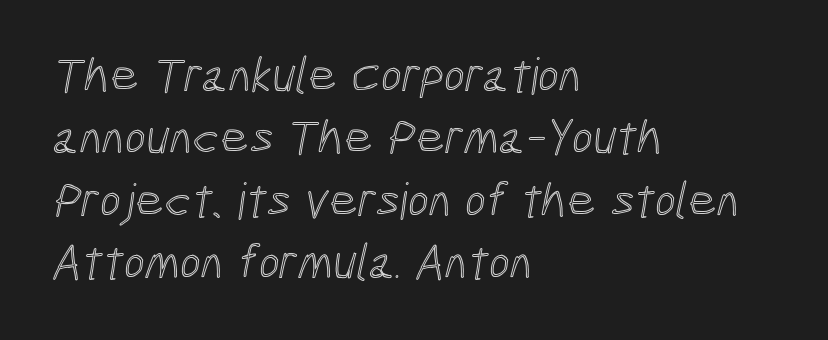
Q: Is the text underlined? A: No.
Q: How is the paragraph aligned? A: Left-aligned.
Q: Is the spacing between letters normal or unusually wide? A: Normal.
Q: Is the spacing between lines tight, normal or loose? A: Normal.
Q: Width (condensed, normal, or wide)? A: Condensed.
Q: x-height? A: Medium.
Q: Monospaced? A: No.
